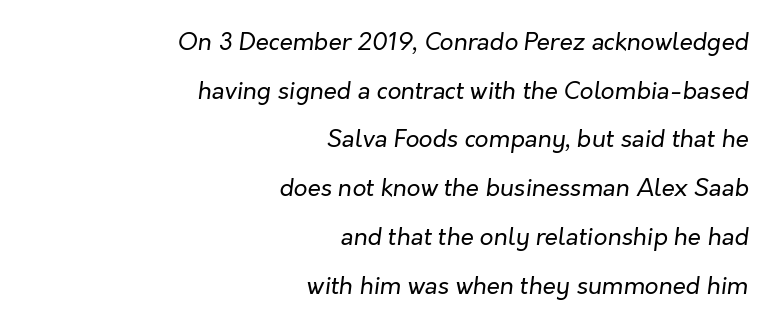
Q: Is the text bold? A: No.
Q: Is the text italic (slanted)? A: Yes, it leans right by about 7 degrees.
Q: Is the text underlined? A: No.
Q: How is the paragraph aligned? A: Right-aligned.
Q: Is the spacing between letters normal or unusually wide? A: Normal.
Q: Is the spacing between lines tight, normal or loose? A: Loose.
